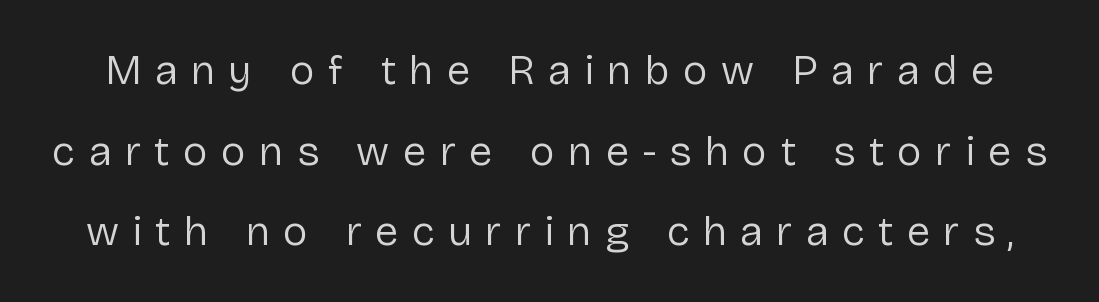
Q: Is the text bold? A: No.
Q: Is the text italic (slanted)? A: No, it is upright.
Q: Is the typeface a serif or a sans-serif typeface? A: Sans-serif.
Q: Is the text underlined? A: No.
Q: Is the spacing between letters normal or unusually wide? A: Unusually wide.
Q: Is the spacing between lines tight, normal or loose? A: Loose.
Q: Width (condensed, normal, or wide)? A: Normal.
Q: Stroke contrast? A: Low.
Q: x-height? A: Medium.
Q: Monospaced? A: No.
